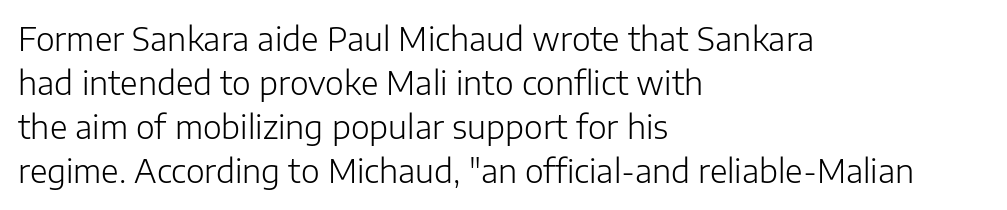
Q: Is the text bold? A: No.
Q: Is the text italic (slanted)? A: No, it is upright.
Q: Is the typeface a serif or a sans-serif typeface? A: Sans-serif.
Q: Is the text underlined? A: No.
Q: How is the paragraph aligned? A: Left-aligned.
Q: Is the spacing between letters normal or unusually wide? A: Normal.
Q: Is the spacing between lines tight, normal or loose? A: Normal.
Q: Width (condensed, normal, or wide)? A: Normal.
Q: Stroke contrast? A: Low.
Q: x-height? A: Medium.
Q: Monospaced? A: No.
